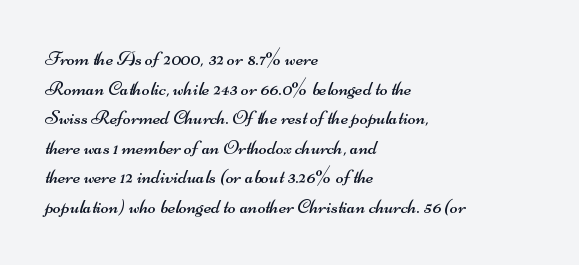
{"bold": "no", "underline": "no", "align": "left", "line_spacing": "normal", "line_spacing_ratio": 1.41, "letter_spacing": "normal", "letter_spacing_em": 0.0, "glyph_px": 21}
